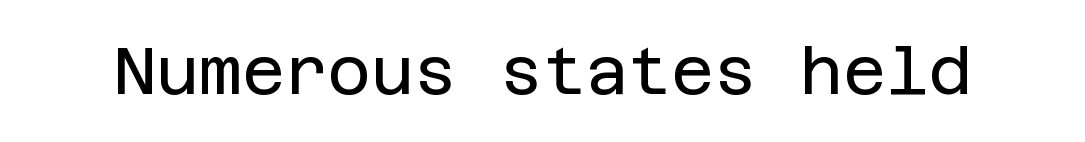
The image shows 66 px regular-weight sans-serif type, upright; set normal letter spacing, not underlined; low stroke contrast and a large x-height.
